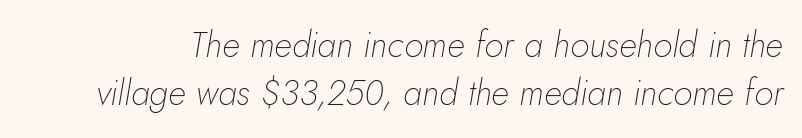
{"italic": "yes", "lean": "right", "slant_degrees": 5, "bold": "no", "weight": "thin", "width": "normal", "stroke_contrast": "low", "x_height": "small", "monospaced": "no", "underline": "no", "line_spacing": "normal", "line_spacing_ratio": 1.37, "letter_spacing": "normal", "letter_spacing_em": 0.0, "glyph_px": 35}
